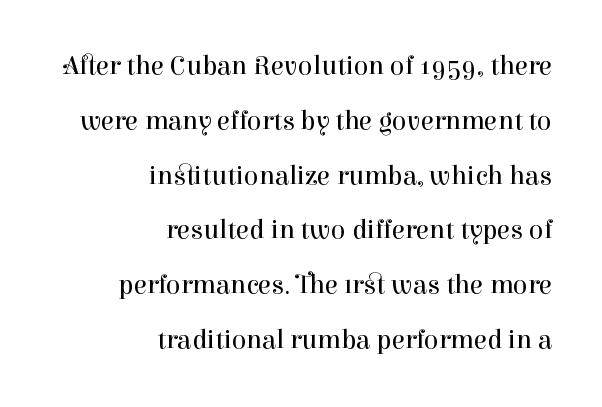
The ragged edge is on the left, which tells us the setting is flush right. Designer's note — italics off, roman on. Notice the wide empty band between every row — that's loose leading. Summary of weight: not heavy and not bold. The letters sit at their default tracking, neither squeezed nor spread. Descenders hang freely into open space.
